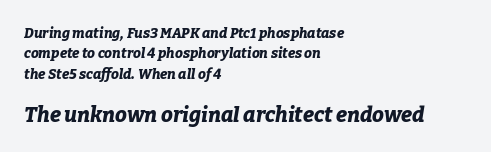
{"italic": "yes", "lean": "right", "slant_degrees": 9, "bold": "yes", "underline": "no", "align": "left", "line_spacing": "normal", "line_spacing_ratio": 1.45, "letter_spacing": "normal", "letter_spacing_em": 0.0, "larger_block": "second", "size_ratio": 1.5, "glyph_px": 21}
